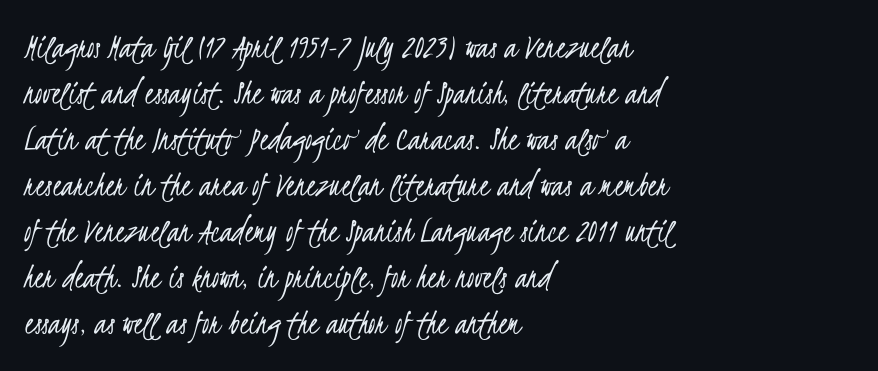
Q: Is the text bold? A: No.
Q: Is the typeface a serif or a sans-serif typeface? A: Sans-serif.
Q: Is the text underlined? A: No.
Q: How is the paragraph aligned? A: Left-aligned.
Q: Is the spacing between letters normal or unusually wide? A: Normal.
Q: Is the spacing between lines tight, normal or loose? A: Normal.
Q: Width (condensed, normal, or wide)? A: Condensed.
Q: Stroke contrast? A: Low.
Q: x-height? A: Small.
Q: Monospaced? A: No.
